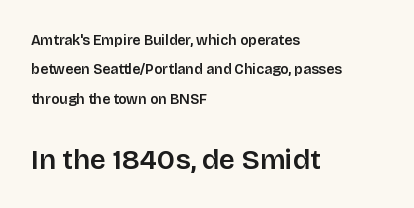
Q: Is the text italic (slanted)? A: No, it is upright.
Q: Is the typeface a serif or a sans-serif typeface? A: Sans-serif.
Q: Is the text underlined? A: No.
Q: How is the paragraph aligned? A: Left-aligned.
Q: Is the spacing between letters normal or unusually wide? A: Normal.
Q: Is the spacing between lines tight, normal or loose? A: Loose.
Q: Which block of text is set in a larger size, the first (top) or the second (bottom)? A: The second (bottom) one.
Q: Width (condensed, normal, or wide)? A: Normal.
Q: Stroke contrast? A: Low.
Q: x-height? A: Large.
Q: Monospaced? A: No.
